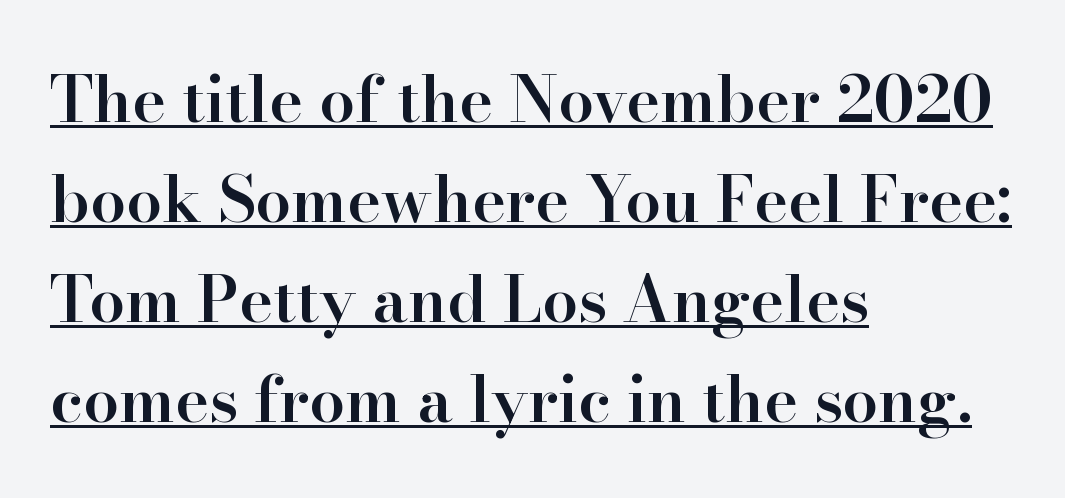
Q: Is the text bold? A: Semi-bold.
Q: Is the text italic (slanted)? A: No, it is upright.
Q: Is the typeface a serif or a sans-serif typeface? A: Serif.
Q: Is the text underlined? A: Yes.
Q: How is the paragraph aligned? A: Left-aligned.
Q: Is the spacing between letters normal or unusually wide? A: Normal.
Q: Is the spacing between lines tight, normal or loose? A: Normal.
Q: Width (condensed, normal, or wide)? A: Normal.
Q: Stroke contrast? A: High.
Q: x-height? A: Small.
Q: Monospaced? A: No.
